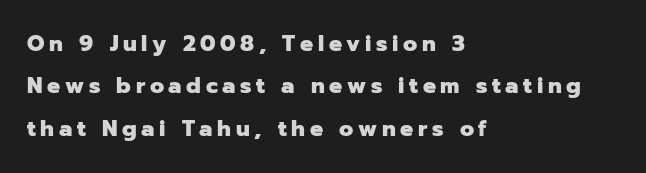
Q: Is the text bold? A: Yes.
Q: Is the text italic (slanted)? A: No, it is upright.
Q: Is the text underlined? A: No.
Q: How is the paragraph aligned? A: Left-aligned.
Q: Is the spacing between letters normal or unusually wide? A: Unusually wide.
Q: Is the spacing between lines tight, normal or loose? A: Loose.
